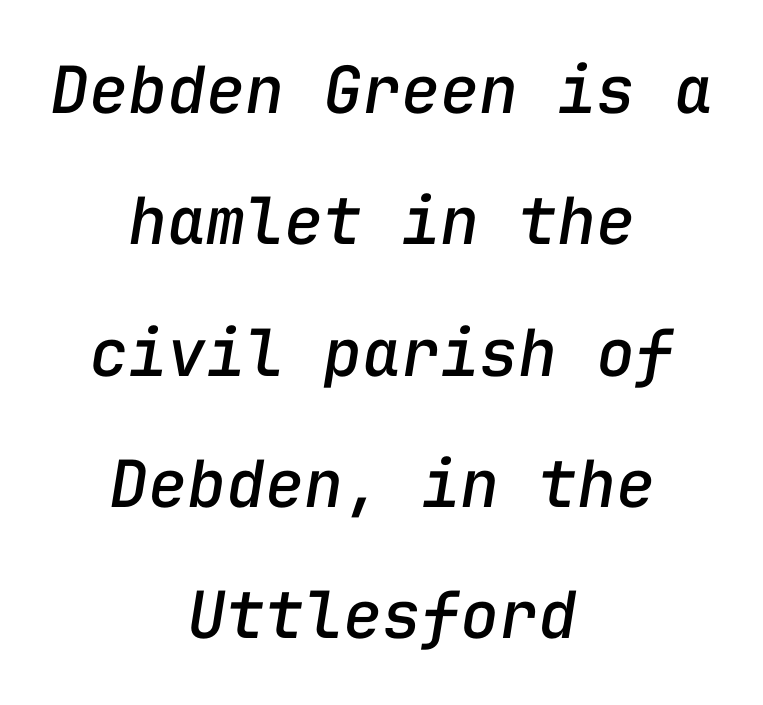
Q: Is the text italic (slanted)? A: Yes, it leans right by about 9 degrees.
Q: Is the text underlined? A: No.
Q: How is the paragraph aligned? A: Centered.
Q: Is the spacing between letters normal or unusually wide? A: Normal.
Q: Is the spacing between lines tight, normal or loose? A: Loose.
Q: Width (condensed, normal, or wide)? A: Normal.
Q: Stroke contrast? A: Low.
Q: x-height? A: Medium.
Q: Monospaced? A: Yes.
